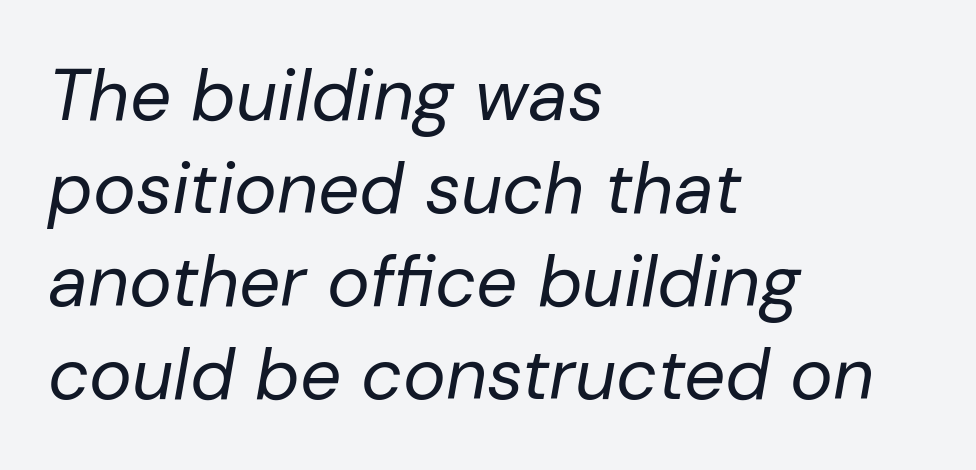
{"italic": "yes", "lean": "right", "slant_degrees": 10, "bold": "no", "weight": "regular", "width": "normal", "stroke_contrast": "low", "x_height": "medium", "monospaced": "no", "underline": "no", "align": "left", "line_spacing": "normal", "line_spacing_ratio": 1.29, "letter_spacing": "normal", "letter_spacing_em": 0.0, "glyph_px": 72}
